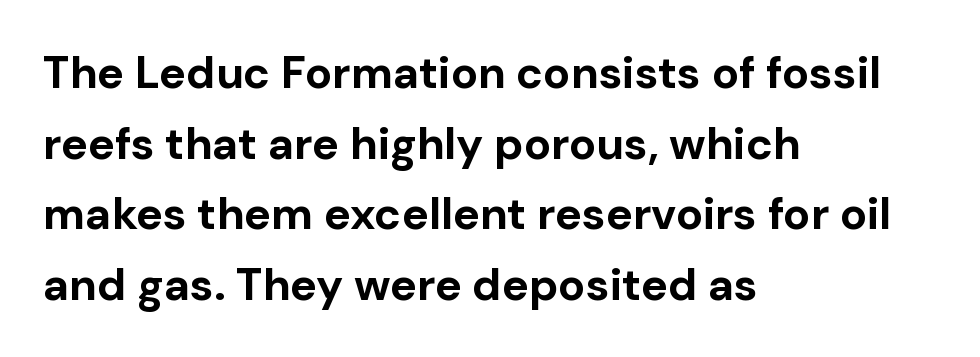
Q: Is the text bold? A: Yes.
Q: Is the text italic (slanted)? A: No, it is upright.
Q: Is the typeface a serif or a sans-serif typeface? A: Sans-serif.
Q: Is the text underlined? A: No.
Q: How is the paragraph aligned? A: Left-aligned.
Q: Is the spacing between letters normal or unusually wide? A: Normal.
Q: Is the spacing between lines tight, normal or loose? A: Normal.
Q: Width (condensed, normal, or wide)? A: Normal.
Q: Stroke contrast? A: Low.
Q: x-height? A: Medium.
Q: Monospaced? A: No.
